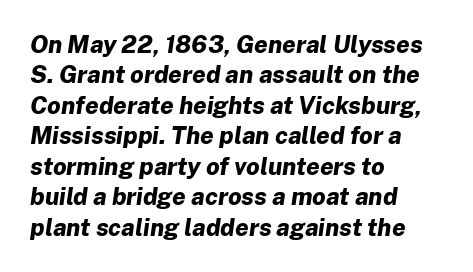
{"italic": "yes", "lean": "right", "slant_degrees": 8, "bold": "yes", "underline": "no", "align": "left", "line_spacing": "normal", "line_spacing_ratio": 1.27, "letter_spacing": "normal", "letter_spacing_em": 0.0, "glyph_px": 24}
